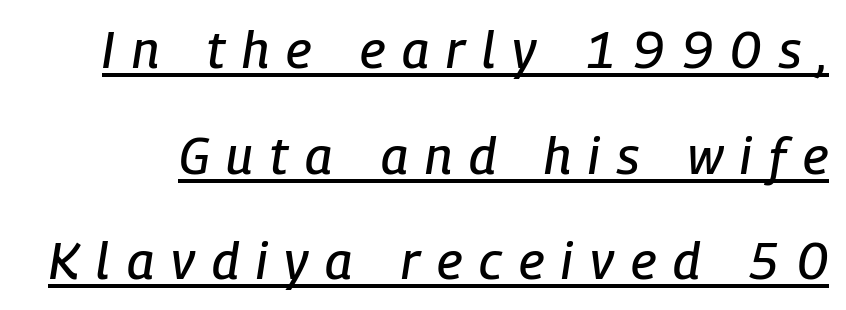
{"italic": "yes", "lean": "right", "slant_degrees": 9, "width": "condensed", "stroke_contrast": "low", "x_height": "medium", "monospaced": "no", "underline": "yes", "line_spacing": "loose", "line_spacing_ratio": 2.07, "letter_spacing": "wide", "letter_spacing_em": 0.34, "glyph_px": 51}
